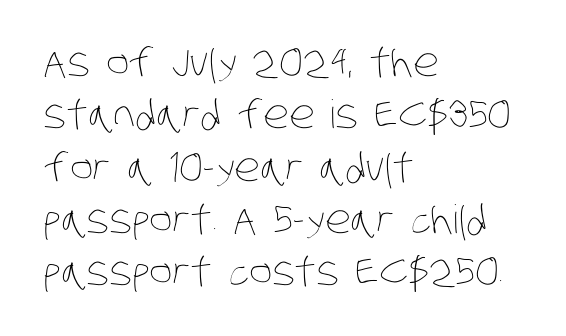
Q: Is the text bold? A: No.
Q: Is the text underlined? A: No.
Q: How is the paragraph aligned? A: Left-aligned.
Q: Is the spacing between letters normal or unusually wide? A: Normal.
Q: Is the spacing between lines tight, normal or loose? A: Normal.
Q: Width (condensed, normal, or wide)? A: Condensed.
Q: Stroke contrast? A: Low.
Q: x-height? A: Large.
Q: Monospaced? A: No.
